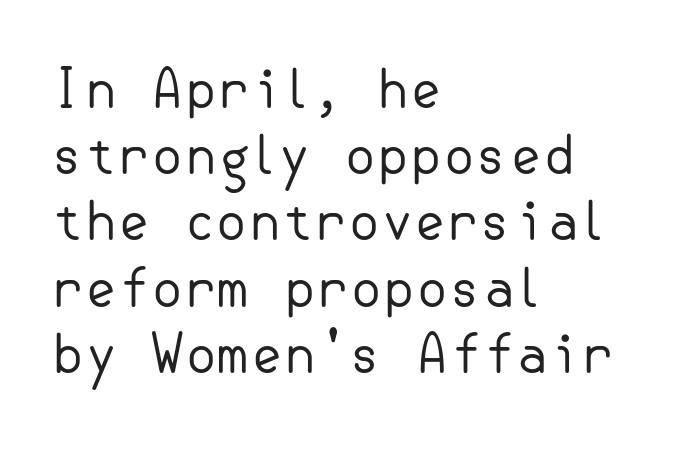
{"serif": "no", "italic": "no", "bold": "no", "weight": "regular", "width": "normal", "stroke_contrast": "low", "x_height": "small", "underline": "no", "align": "left", "line_spacing": "normal", "line_spacing_ratio": 1.25, "letter_spacing": "normal", "letter_spacing_em": 0.0, "glyph_px": 53}
